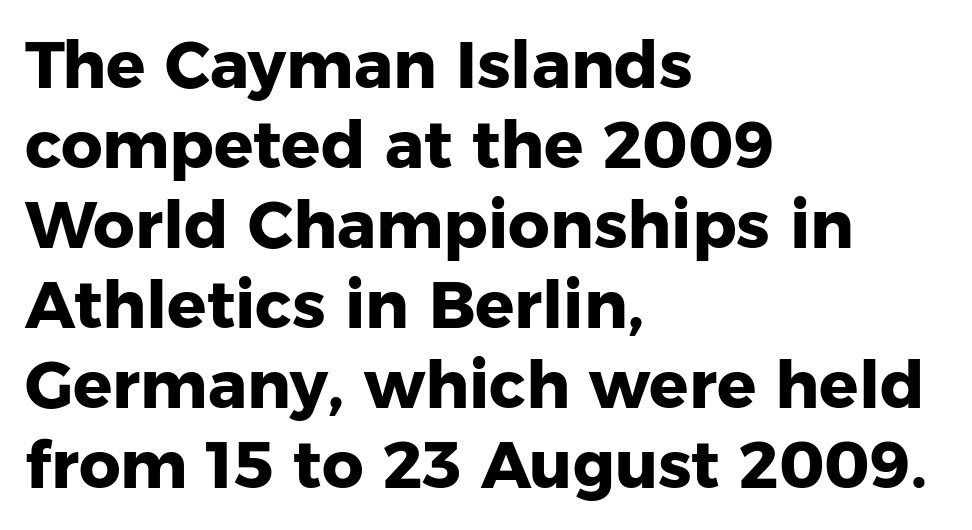
The rendering anchors every line to the left-hand side. Plain, unruled lines of type. Do the letters lean? They stand straight. Is this a fixed-width face? No — the glyphs have proportional, varying widths.
